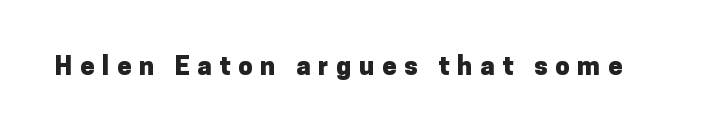
Q: Is the text bold? A: Yes.
Q: Is the text italic (slanted)? A: No, it is upright.
Q: Is the text underlined? A: No.
Q: Is the spacing between letters normal or unusually wide? A: Unusually wide.
